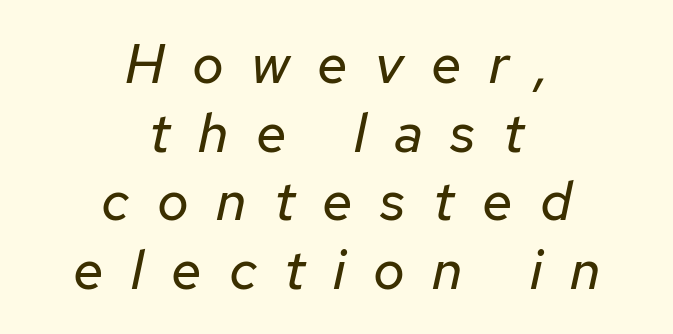
Typeset on center — no edge is straight. The face used here is rendered with a markedly widened letterfit. Here the designer chose a conventional face with non-uniform glyph widths. Each new line begins a customary step beneath the previous one.
